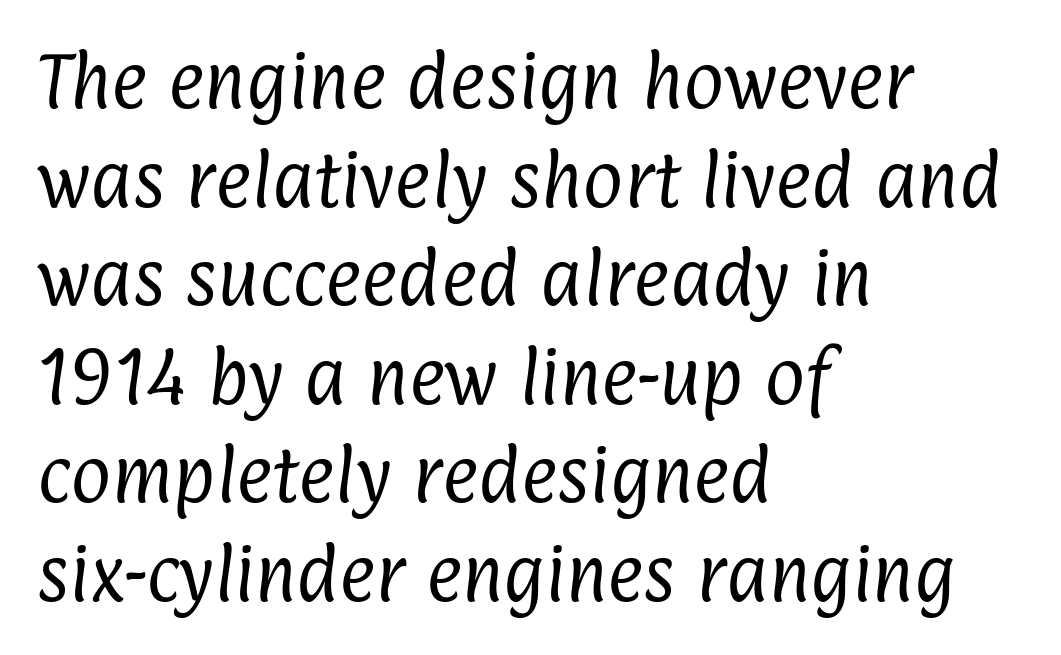
Typeset ragged right — the left edge is the straight one. Check under the words: just untouched page. Leading matches the norm, producing a regular column. Do the characters align in a grid? No, the font is proportional. Caption: face not bold, strokes unweighted. Is this a sans? Yes — the strokes have no serifs.
